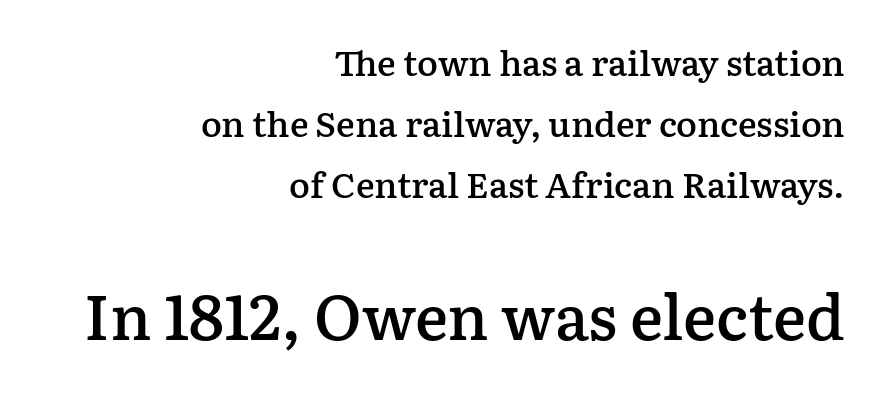
Q: Is the text bold? A: Semi-bold.
Q: Is the text italic (slanted)? A: No, it is upright.
Q: Is the typeface a serif or a sans-serif typeface? A: Serif.
Q: Is the text underlined? A: No.
Q: How is the paragraph aligned? A: Right-aligned.
Q: Is the spacing between letters normal or unusually wide? A: Normal.
Q: Which block of text is set in a larger size, the first (top) or the second (bottom)? A: The second (bottom) one.
Q: Width (condensed, normal, or wide)? A: Normal.
Q: Stroke contrast? A: Low.
Q: x-height? A: Medium.
Q: Monospaced? A: No.
